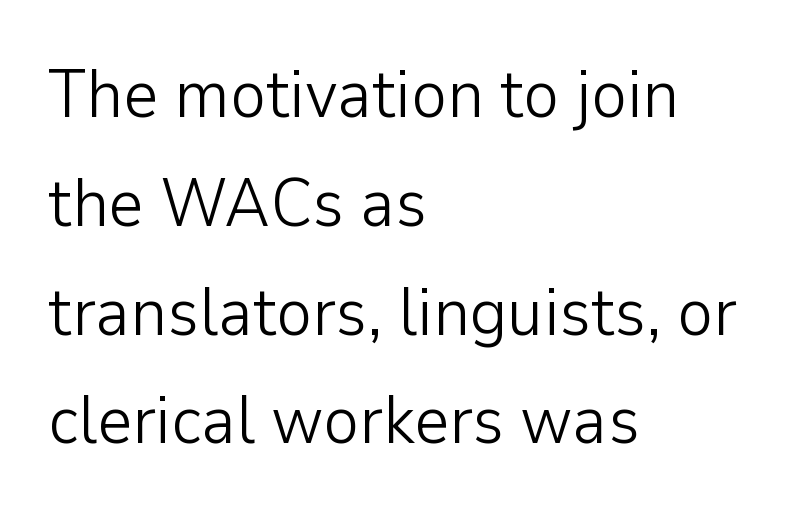
{"serif": "no", "italic": "no", "bold": "no", "weight": "light", "width": "normal", "stroke_contrast": "low", "x_height": "medium", "monospaced": "no", "underline": "no", "align": "left", "line_spacing": "normal", "line_spacing_ratio": 1.6, "letter_spacing": "normal", "letter_spacing_em": 0.0, "glyph_px": 68}
